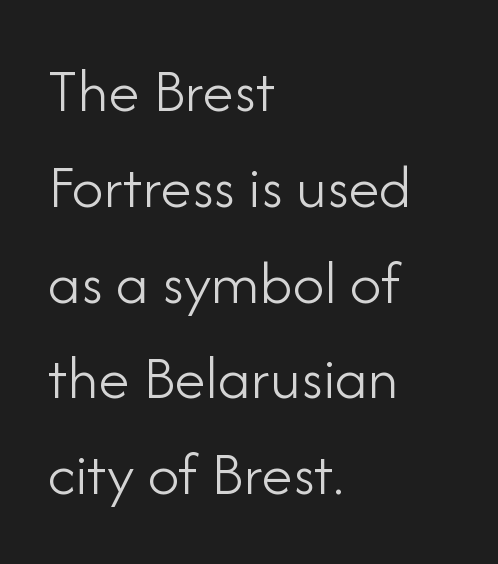
No chunkiness to these letters — they're not bold. The gap between lines stays unmarked. Does the type have serifs? No, each stem ends abruptly. These lines were composed using upright roman letters. Varying glyph widths throughout — classic text-font behaviour. How would I describe the line gaps? Plain and ordinary.
